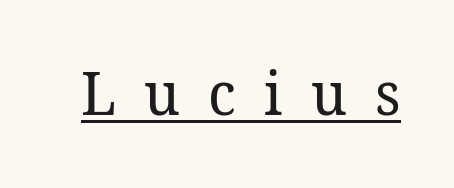
Q: Is the text bold? A: No.
Q: Is the text italic (slanted)? A: No, it is upright.
Q: Is the typeface a serif or a sans-serif typeface? A: Serif.
Q: Is the text underlined? A: Yes.
Q: Is the spacing between letters normal or unusually wide? A: Unusually wide.
Q: Width (condensed, normal, or wide)? A: Normal.
Q: Stroke contrast? A: Low.
Q: x-height? A: Medium.
Q: Monospaced? A: No.
